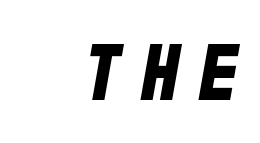
Q: Is the typeface a serif or a sans-serif typeface? A: Sans-serif.
Q: Is the text underlined? A: No.
Q: How is the paragraph aligned? A: Right-aligned.
Q: Is the spacing between letters normal or unusually wide? A: Unusually wide.
Q: Width (condensed, normal, or wide)? A: Condensed.
Q: Stroke contrast? A: Low.
Q: x-height? A: Large.
Q: Monospaced? A: No.
